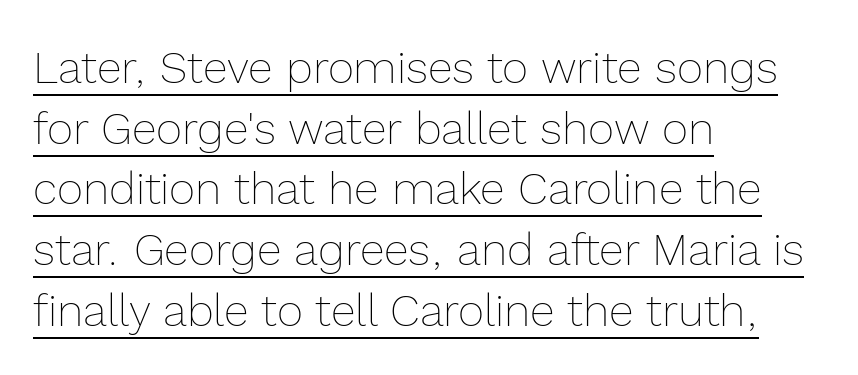
The image shows 45 px thin type, upright; set left-aligned, normal line spacing (1.35x), normal letter spacing, underlined; a medium x-height.
